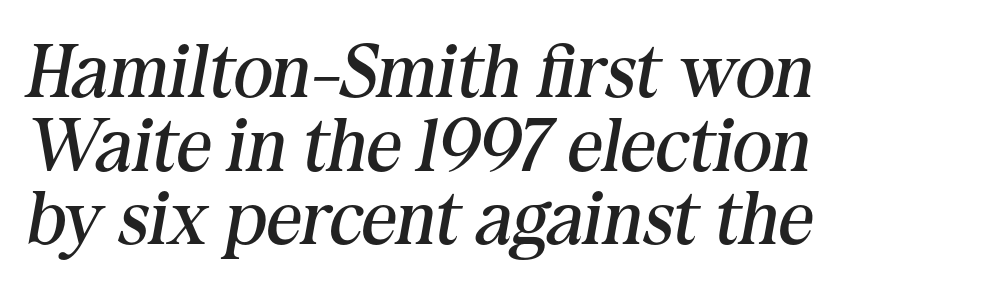
The image shows 76 px regular-weight serif type, italic (leaning right); set left-aligned, tight line spacing (0.97x), normal letter spacing, not underlined; medium stroke contrast and a medium x-height.
